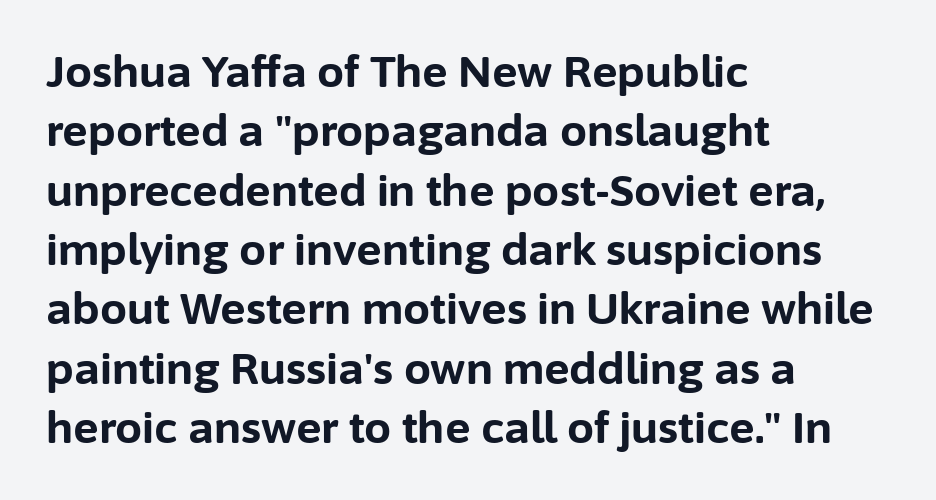
Q: Is the text bold? A: Yes.
Q: Is the text italic (slanted)? A: No, it is upright.
Q: Is the typeface a serif or a sans-serif typeface? A: Sans-serif.
Q: Is the text underlined? A: No.
Q: How is the paragraph aligned? A: Left-aligned.
Q: Is the spacing between letters normal or unusually wide? A: Normal.
Q: Is the spacing between lines tight, normal or loose? A: Normal.
Q: Width (condensed, normal, or wide)? A: Normal.
Q: Stroke contrast? A: Low.
Q: x-height? A: Medium.
Q: Monospaced? A: No.
